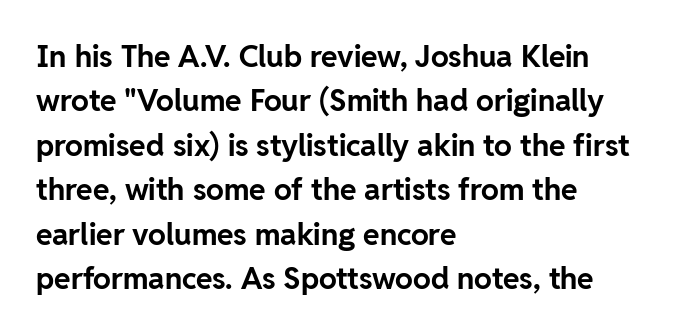
Q: Is the text bold? A: Yes.
Q: Is the text italic (slanted)? A: No, it is upright.
Q: Is the typeface a serif or a sans-serif typeface? A: Sans-serif.
Q: Is the text underlined? A: No.
Q: How is the paragraph aligned? A: Left-aligned.
Q: Is the spacing between letters normal or unusually wide? A: Normal.
Q: Is the spacing between lines tight, normal or loose? A: Normal.
Q: Width (condensed, normal, or wide)? A: Normal.
Q: Stroke contrast? A: Low.
Q: x-height? A: Medium.
Q: Monospaced? A: No.
